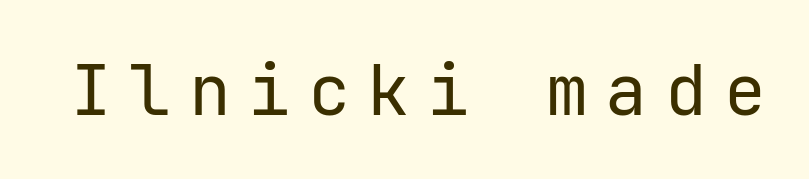
The image shows 70 px regular-weight sans-serif type, upright, monospaced; set unusually wide letter spacing (+0.25 em), not underlined; low stroke contrast and a medium x-height.
